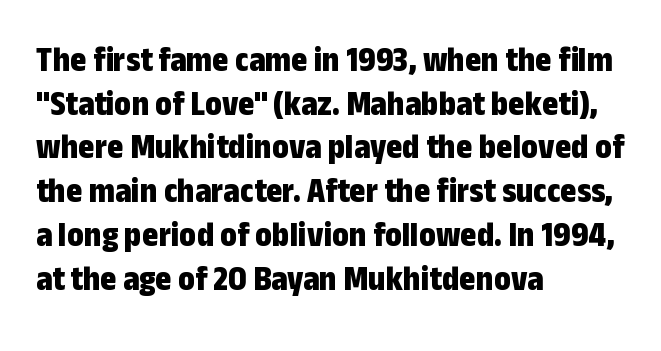
The image shows 35 px bold, condensed sans-serif type, upright; set left-aligned, normal line spacing (1.25x), normal letter spacing, not underlined; low stroke contrast and a medium x-height.
